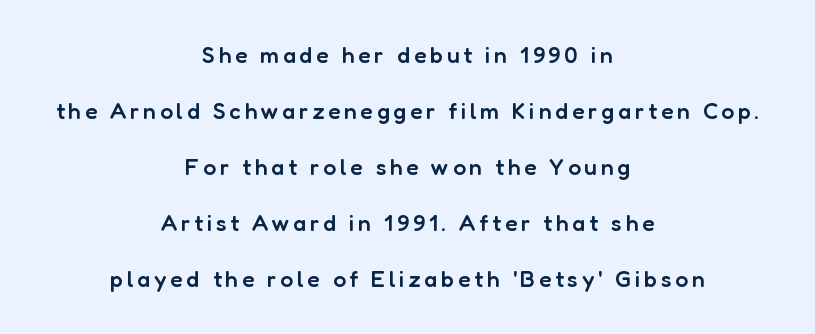
Notice how the stems are strictly vertical — no italics here. Horizontal bands of white between lines are thick stripes. The rendering positions every line midway between the sides. Check the space under the baseline: it is left empty. The strokes are fattened partway — semibold, not bold.
